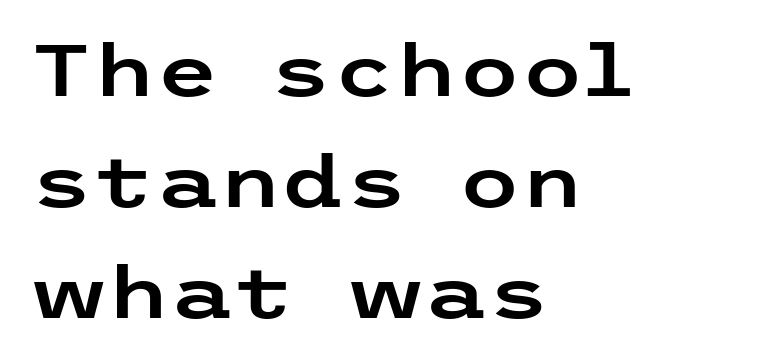
The image shows 72 px wide sans-serif type, upright; set left-aligned, normal line spacing (1.54x), normal letter spacing, not underlined; low stroke contrast and a medium x-height.
